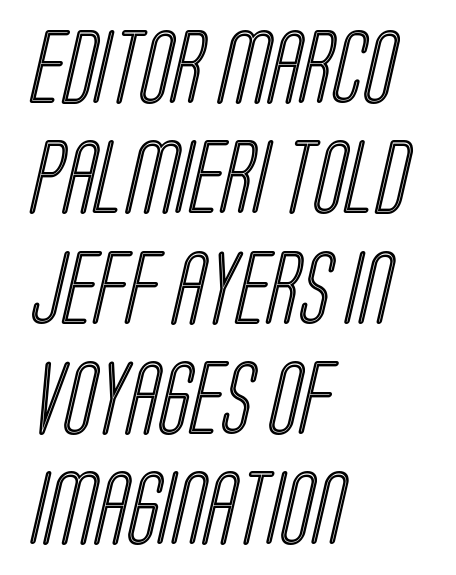
Q: Is the text underlined? A: No.
Q: How is the paragraph aligned? A: Left-aligned.
Q: Is the spacing between letters normal or unusually wide? A: Normal.
Q: Is the spacing between lines tight, normal or loose? A: Normal.
Q: Width (condensed, normal, or wide)? A: Condensed.
Q: x-height? A: Large.
Q: Monospaced? A: No.
